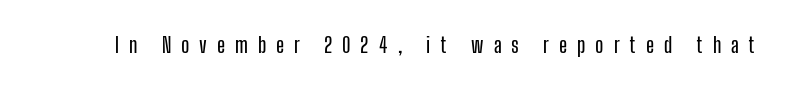
Q: Is the text italic (slanted)? A: No, it is upright.
Q: Is the text underlined? A: No.
Q: Is the spacing between letters normal or unusually wide? A: Unusually wide.
